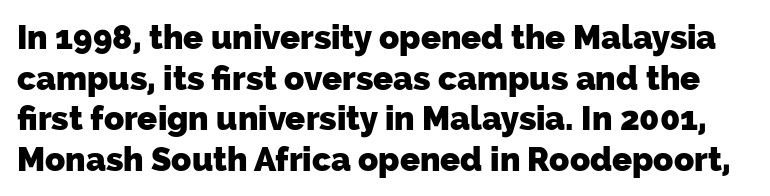
The image shows 33 px heavy sans-serif type; set line spacing 1.23x, normal letter spacing, not underlined; low stroke contrast and a medium x-height.
